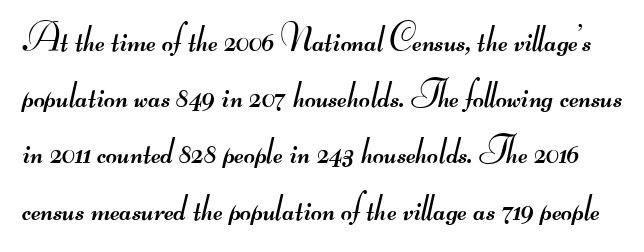
The image shows 38 px regular-weight, wide sans-serif type; set normal line spacing (1.48x), normal letter spacing, not underlined; medium stroke contrast.
